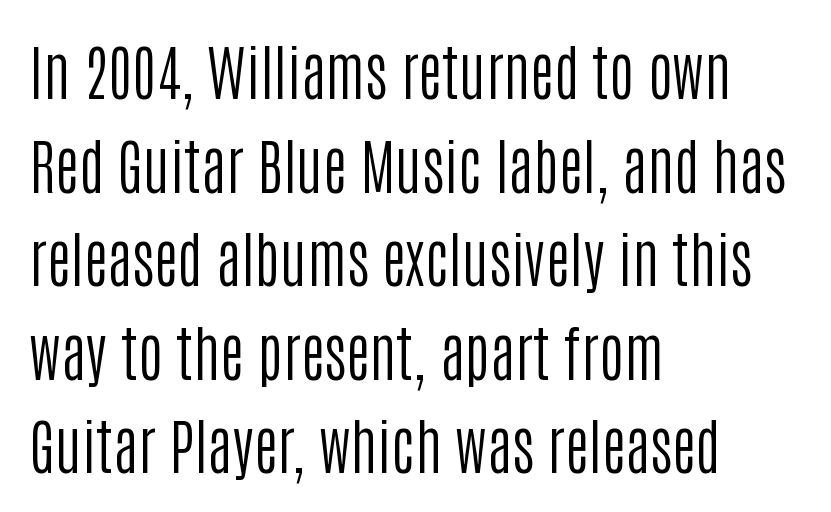
{"serif": "no", "italic": "no", "bold": "no", "weight": "regular", "width": "condensed", "stroke_contrast": "low", "x_height": "large", "monospaced": "no", "underline": "no", "align": "left", "line_spacing": "normal", "line_spacing_ratio": 1.56, "letter_spacing": "normal", "letter_spacing_em": 0.0, "glyph_px": 60}
